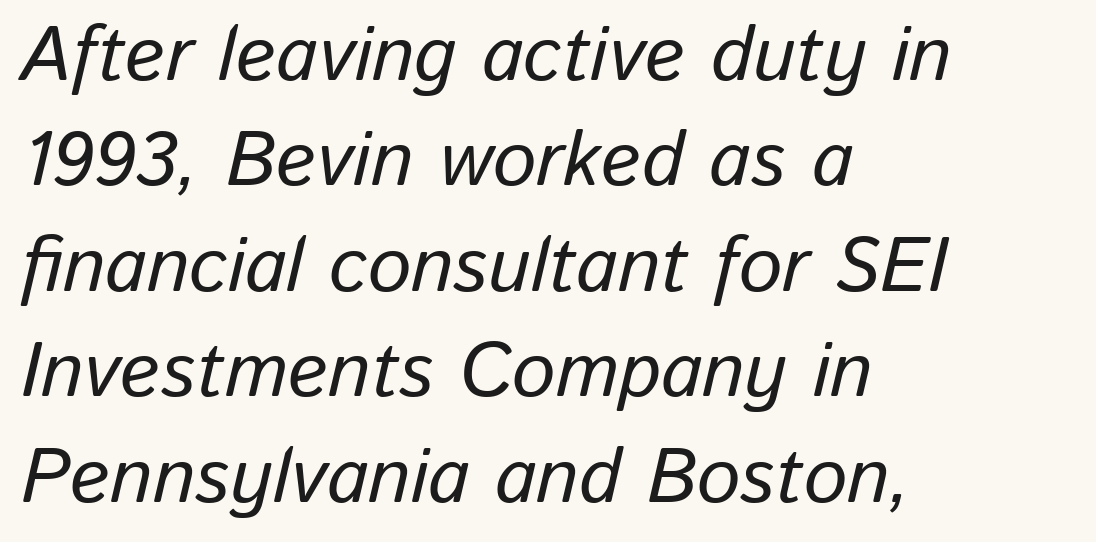
Q: Is the text italic (slanted)? A: Yes, it leans right by about 13 degrees.
Q: Is the text underlined? A: No.
Q: How is the paragraph aligned? A: Left-aligned.
Q: Is the spacing between letters normal or unusually wide? A: Normal.
Q: Is the spacing between lines tight, normal or loose? A: Normal.
Q: Width (condensed, normal, or wide)? A: Normal.
Q: Stroke contrast? A: Low.
Q: x-height? A: Medium.
Q: Monospaced? A: No.
